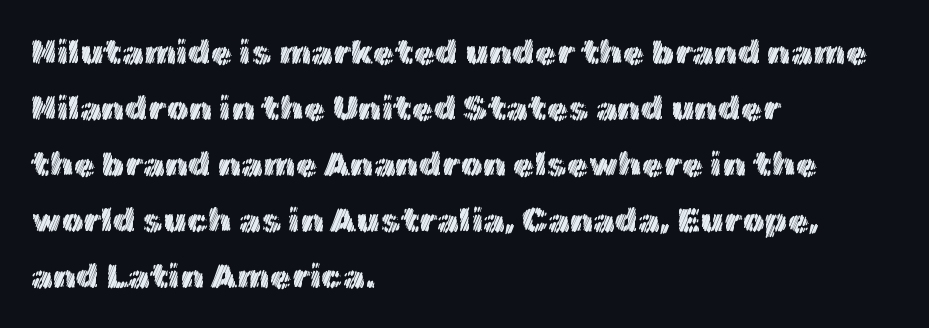
Q: Is the text italic (slanted)? A: No, it is upright.
Q: Is the text underlined? A: No.
Q: How is the paragraph aligned? A: Left-aligned.
Q: Is the spacing between letters normal or unusually wide? A: Normal.
Q: Is the spacing between lines tight, normal or loose? A: Normal.
Q: Width (condensed, normal, or wide)? A: Normal.
Q: x-height? A: Medium.
Q: Monospaced? A: No.
